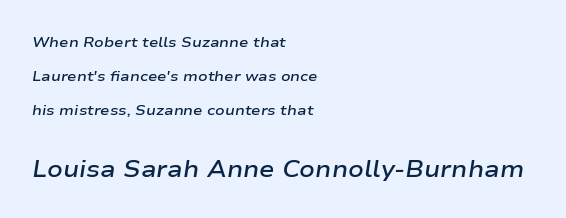
The image shows 23 px text type, italic (leaning right); set left-aligned, loose line spacing (2.44x), normal letter spacing, not underlined; the second (bottom) block is 1.64x larger.
